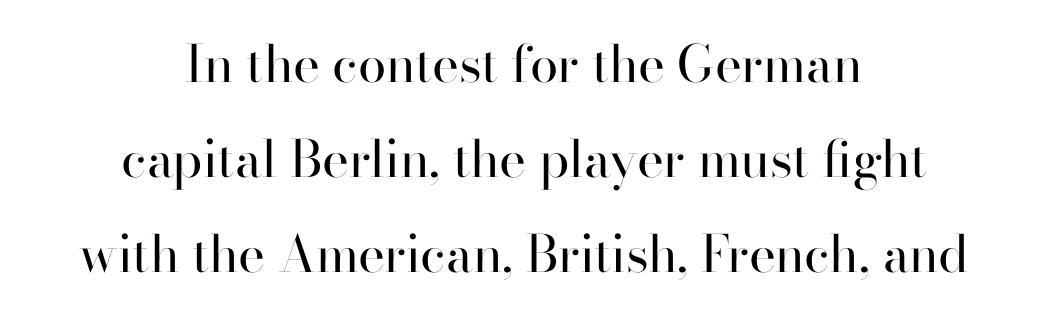
Q: Is the text bold? A: No.
Q: Is the text italic (slanted)? A: No, it is upright.
Q: Is the typeface a serif or a sans-serif typeface? A: Serif.
Q: Is the text underlined? A: No.
Q: How is the paragraph aligned? A: Centered.
Q: Is the spacing between letters normal or unusually wide? A: Normal.
Q: Width (condensed, normal, or wide)? A: Normal.
Q: Stroke contrast? A: High.
Q: x-height? A: Small.
Q: Monospaced? A: No.
